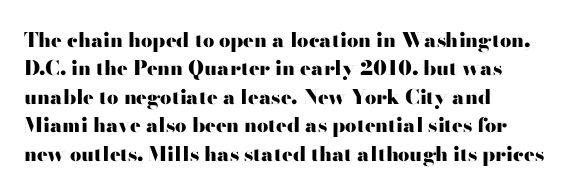
The image shows 20 px bold type, upright; set left-aligned, normal line spacing (1.42x), normal letter spacing, not underlined.
